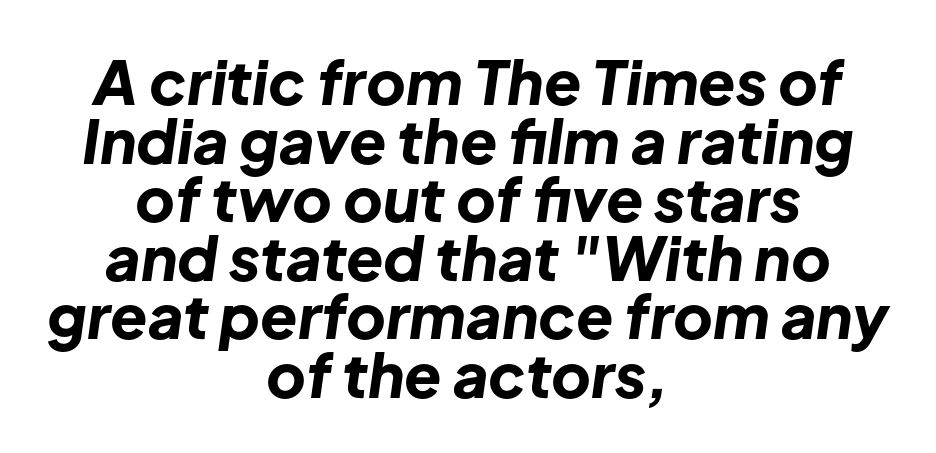
The image shows 61 px bold type, italic (leaning right); set centered, tight line spacing (0.96x), normal letter spacing, not underlined; low stroke contrast and a medium x-height.
